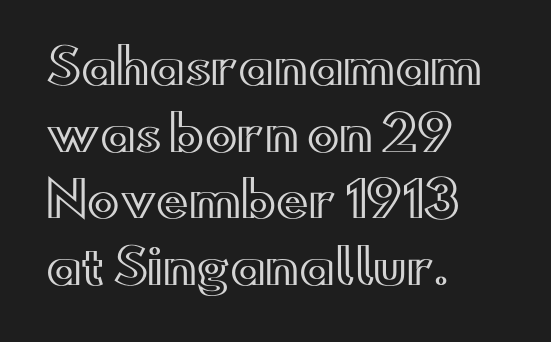
{"italic": "no", "width": "wide", "x_height": "small", "monospaced": "no", "underline": "no", "align": "left", "line_spacing": "normal", "line_spacing_ratio": 1.39, "letter_spacing": "normal", "letter_spacing_em": 0.0, "glyph_px": 48}
